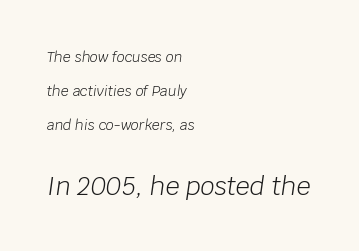
The image shows 25 px text type, italic (leaning right); set left-aligned, loose line spacing (2.43x), normal letter spacing, not underlined; the second (bottom) block is 1.79x larger.
